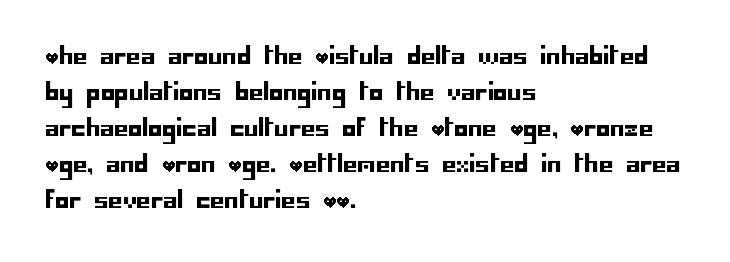
Regular leading. Check under the words: just untouched page. The type is set solid horizontally, with unmodified tracking. The paragraph has a hard left edge and a soft right edge.
